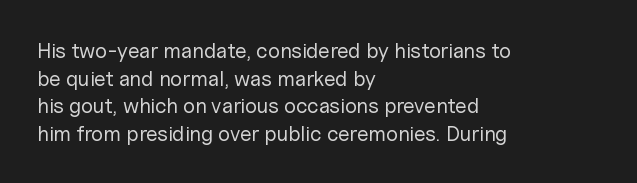
{"italic": "no", "bold": "no", "underline": "no", "align": "left", "line_spacing": "normal", "line_spacing_ratio": 1.31, "letter_spacing": "normal", "letter_spacing_em": 0.0, "glyph_px": 21}
